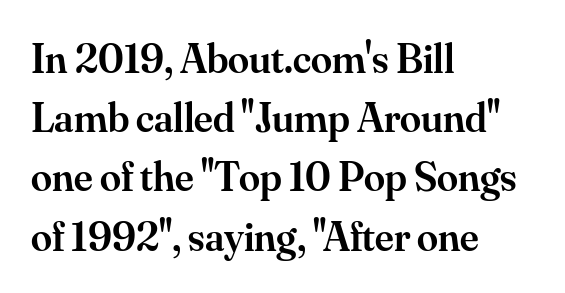
Q: Is the text bold? A: Semi-bold.
Q: Is the text italic (slanted)? A: No, it is upright.
Q: Is the typeface a serif or a sans-serif typeface? A: Serif.
Q: Is the text underlined? A: No.
Q: How is the paragraph aligned? A: Left-aligned.
Q: Is the spacing between letters normal or unusually wide? A: Normal.
Q: Is the spacing between lines tight, normal or loose? A: Normal.
Q: Width (condensed, normal, or wide)? A: Normal.
Q: Stroke contrast? A: Medium.
Q: x-height? A: Small.
Q: Monospaced? A: No.
